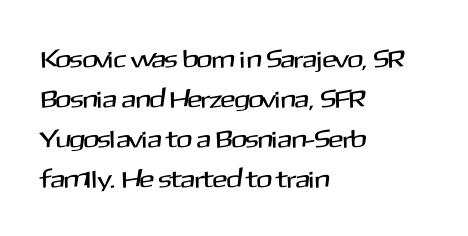
{"italic": "no", "underline": "no", "align": "left", "line_spacing": "normal", "line_spacing_ratio": 1.6, "letter_spacing": "normal", "letter_spacing_em": 0.0, "glyph_px": 25}
